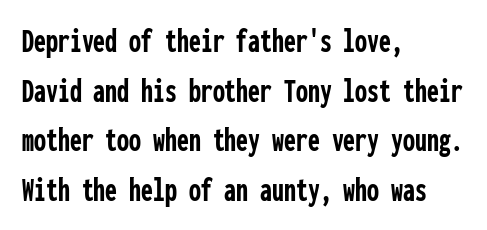
{"serif": "no", "italic": "no", "bold": "yes", "weight": "semibold", "width": "condensed", "stroke_contrast": "low", "x_height": "medium", "monospaced": "yes", "underline": "no", "align": "left", "line_spacing": "normal", "line_spacing_ratio": 1.46, "letter_spacing": "normal", "letter_spacing_em": 0.0, "glyph_px": 34}
